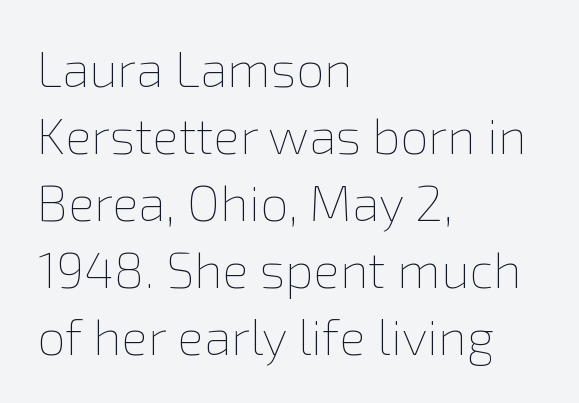
The image shows 50 px thin type, upright; set left-aligned, normal line spacing (1.34x), normal letter spacing, not underlined; a medium x-height.
